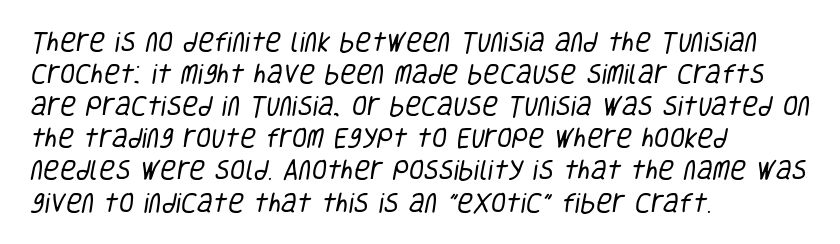
Q: Is the text bold? A: No.
Q: Is the text underlined? A: No.
Q: How is the paragraph aligned? A: Left-aligned.
Q: Is the spacing between letters normal or unusually wide? A: Normal.
Q: Is the spacing between lines tight, normal or loose? A: Normal.
